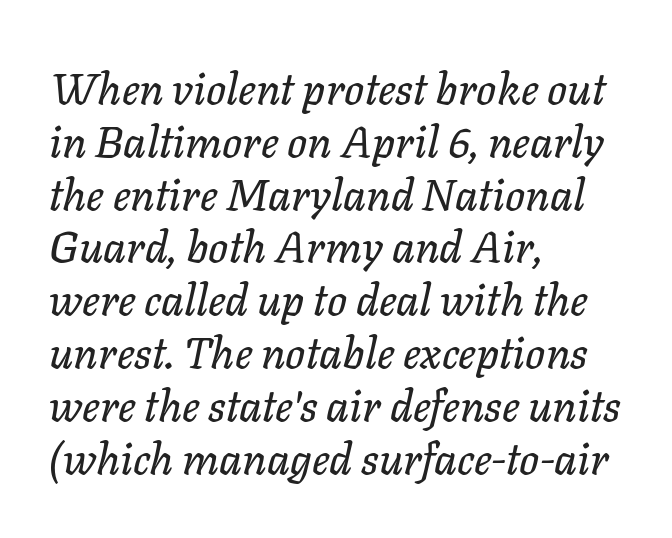
Q: Is the text italic (slanted)? A: Yes, it leans right by about 11 degrees.
Q: Is the text underlined? A: No.
Q: How is the paragraph aligned? A: Left-aligned.
Q: Is the spacing between letters normal or unusually wide? A: Normal.
Q: Width (condensed, normal, or wide)? A: Normal.
Q: Stroke contrast? A: Low.
Q: x-height? A: Medium.
Q: Monospaced? A: No.
